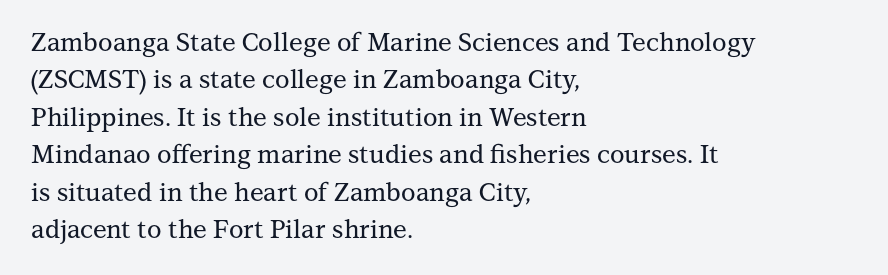
The rendering anchors every line to the left-hand side. The vertical gap from one line to the next is medium. The letterforms sit shoulder to shoulder at normal distance. Lines of text with bare space underneath. This is roman type, the default non-slanted kind.
